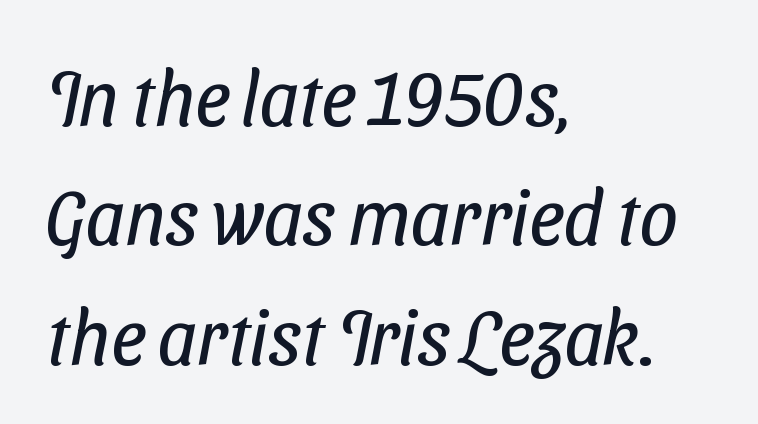
One-word summary of the alignment: left. Is the type heavy? It reads as light-to-regular instead. A sans-serif font was chosen for this passage. Inter-character spacing is left at the font's built-in metrics. The baseline area is clear. The block of text has a typical density, with ordinary space between rows.
